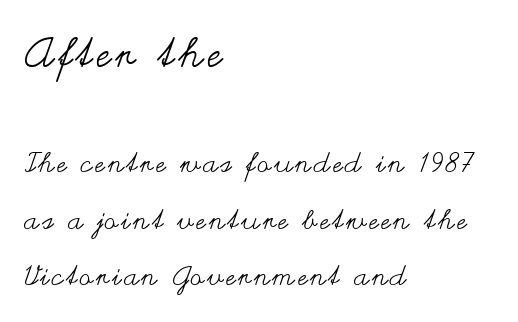
{"bold": "no", "weight": "regular", "width": "wide", "stroke_contrast": "medium", "x_height": "small", "monospaced": "no", "underline": "no", "align": "left", "line_spacing": "loose", "line_spacing_ratio": 2.1, "larger_block": "first", "size_ratio": 1.52, "glyph_px": 41}
